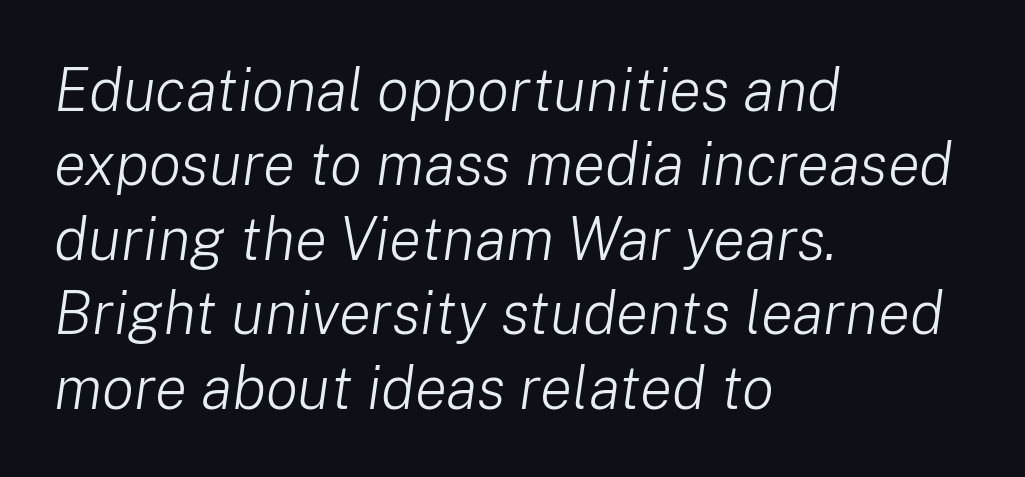
The image shows 60 px light type, italic (leaning right); set left-aligned, line spacing 1.24x, normal letter spacing, not underlined; low stroke contrast and a medium x-height.
